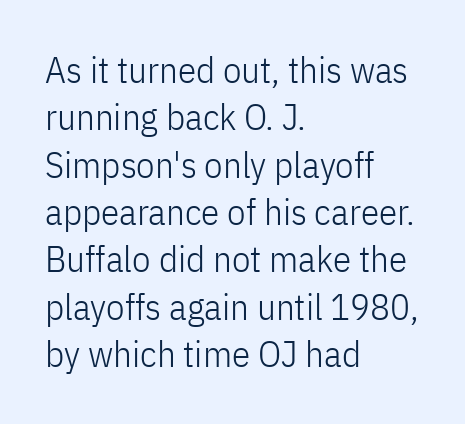
Unlike italic type, these characters show no tilt at all. Plain, unruled lines of type. Regular leading. The gaps between neighbouring characters are ordinary and unremarkable.
